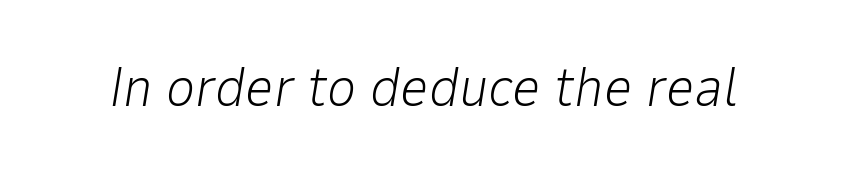
Q: Is the text bold? A: No.
Q: Is the text italic (slanted)? A: Yes, it leans right by about 9 degrees.
Q: Is the text underlined? A: No.
Q: Is the spacing between letters normal or unusually wide? A: Normal.
Q: Width (condensed, normal, or wide)? A: Normal.
Q: Stroke contrast? A: Low.
Q: x-height? A: Medium.
Q: Monospaced? A: No.
